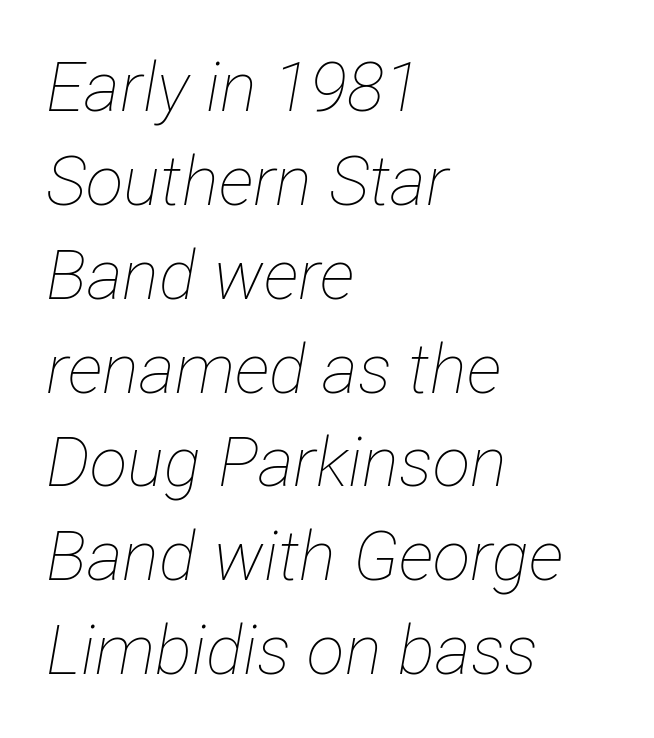
Bare-footed words on every line. Stems and bowls with no extra thickness — not bold. The passage shown is typed in a proportional face where columns would drift. These lines were composed using italics. A typesetter would call this leading conventional body-copy spacing.
